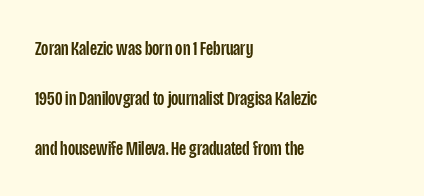
Is the letter spacing exaggerated? No — it looks like the ordinary default. The block of text is sparse from top to bottom, with ample space between rows. The area under the type is left untouched. Where is the straight margin? On the left. Ordinary non-slanted type is in use.
